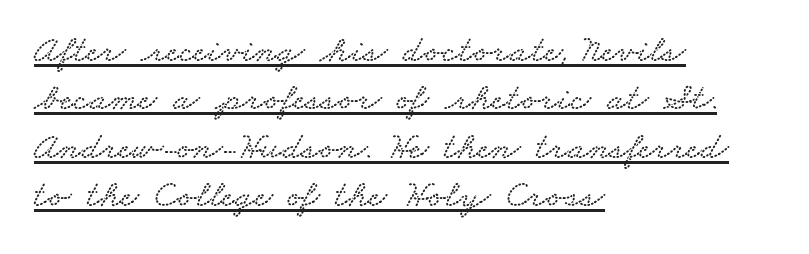
Q: Is the typeface a serif or a sans-serif typeface? A: Serif.
Q: Is the text underlined? A: Yes.
Q: How is the paragraph aligned? A: Left-aligned.
Q: Is the spacing between letters normal or unusually wide? A: Normal.
Q: Width (condensed, normal, or wide)? A: Wide.
Q: Stroke contrast? A: Low.
Q: x-height? A: Small.
Q: Monospaced? A: No.
